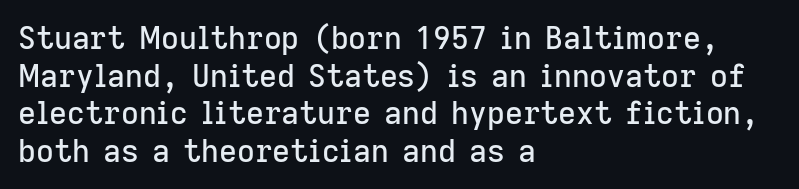
The lettering holds an erect, upright posture throughout. Teacher's note: observe the even left margin — that is flush-left alignment. Tracking here is standard; glyphs follow each other at the usual distance. The words here are not underlined. To sum up the face: it is a sans, with no serifs. Note the varied advance widths — an 'i' is clearly narrower than an 'm'.
